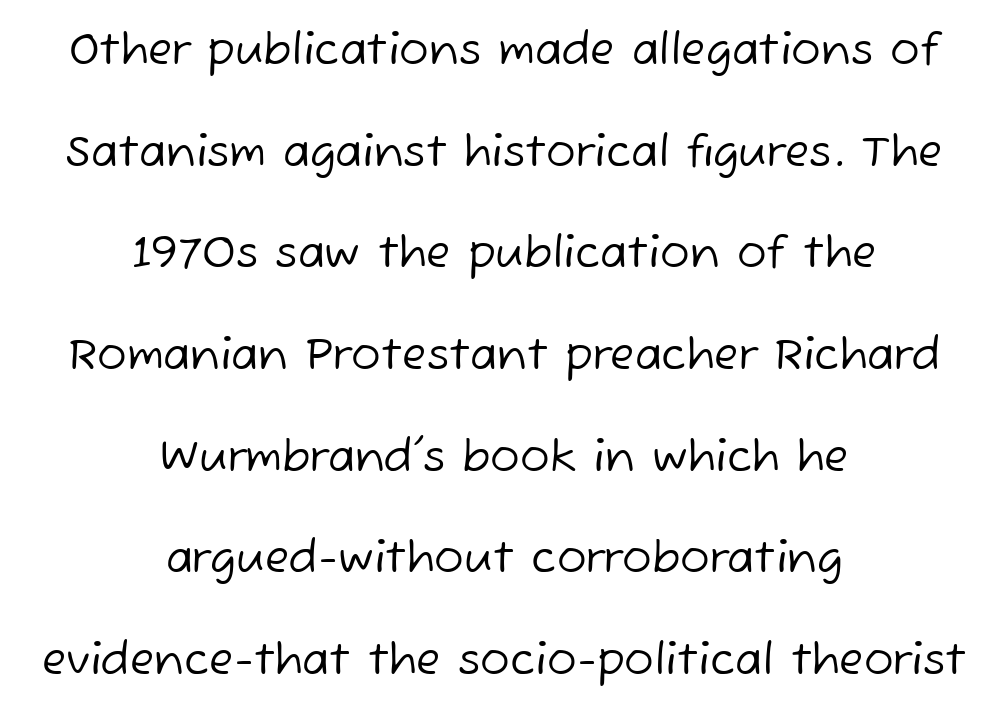
Varying glyph widths throughout — classic text-font behaviour. Grotesque or geometric, the face here clearly has no serifs. Is the type heavy? It reads as light-to-regular instead. A student would call this center alignment; a typographer would say set centered. Observe the ordinary spacing: letters are neighbours, not strangers.
